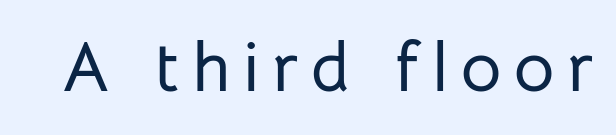
The image shows 70 px sans-serif type, upright; set not underlined; low stroke contrast and a medium x-height.
